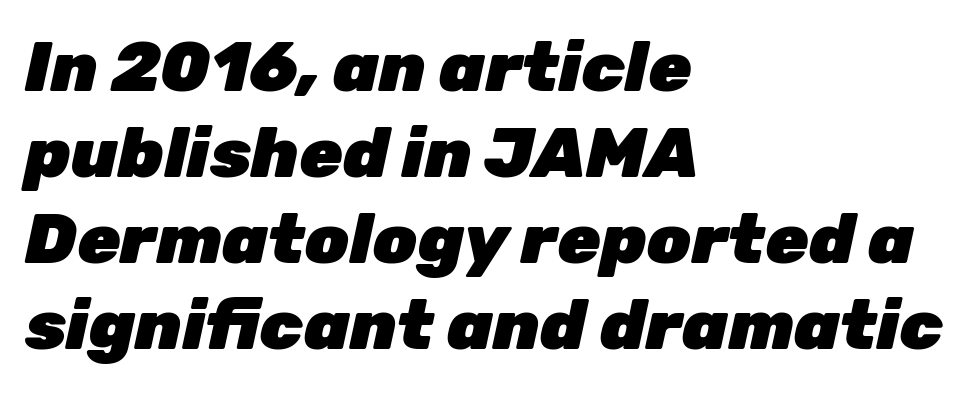
Spacing between characters is what you'd get straight out of the box. A dark, heavy texture on the line: the type is bold. Glance below the letters and you will spot only blank space. Think of a printed novel: that variable character pitch is what you see here. Typeset ragged right — the left edge is the straight one.
